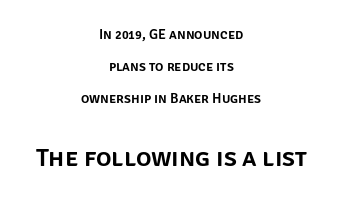
Q: Is the text italic (slanted)? A: No, it is upright.
Q: Is the text underlined? A: No.
Q: How is the paragraph aligned? A: Centered.
Q: Is the spacing between letters normal or unusually wide? A: Normal.
Q: Is the spacing between lines tight, normal or loose? A: Loose.
Q: Which block of text is set in a larger size, the first (top) or the second (bottom)? A: The second (bottom) one.
